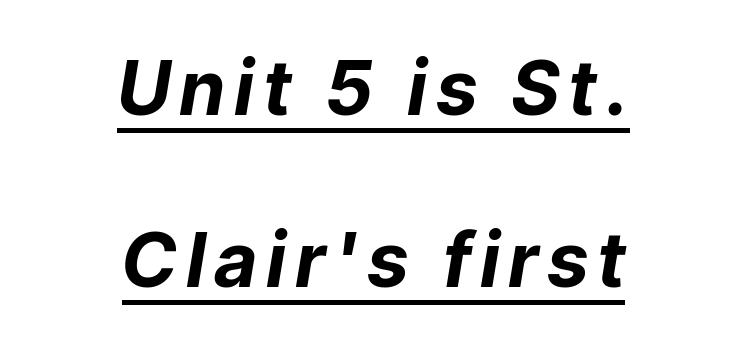
Q: Is the text bold? A: Yes.
Q: Is the text italic (slanted)? A: Yes, it leans right by about 9 degrees.
Q: Is the text underlined? A: Yes.
Q: How is the paragraph aligned? A: Centered.
Q: Is the spacing between lines tight, normal or loose? A: Loose.
Q: Width (condensed, normal, or wide)? A: Normal.
Q: Stroke contrast? A: Low.
Q: x-height? A: Medium.
Q: Monospaced? A: No.
